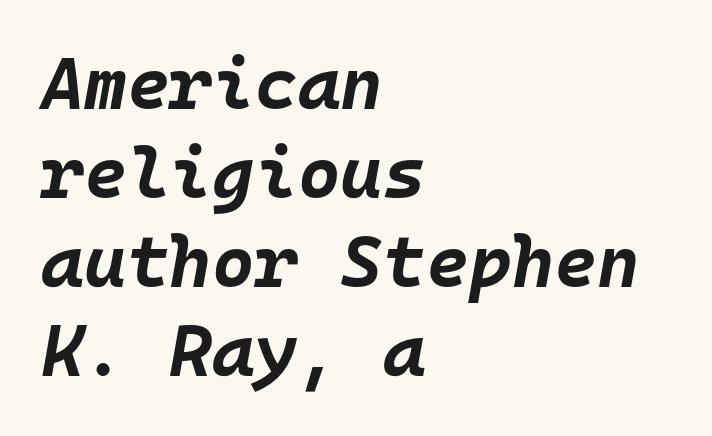
Q: Is the text bold? A: Yes.
Q: Is the text italic (slanted)? A: Yes, it leans right by about 10 degrees.
Q: Is the text underlined? A: No.
Q: How is the paragraph aligned? A: Left-aligned.
Q: Is the spacing between letters normal or unusually wide? A: Normal.
Q: Width (condensed, normal, or wide)? A: Normal.
Q: Stroke contrast? A: Low.
Q: x-height? A: Large.
Q: Monospaced? A: Yes.
